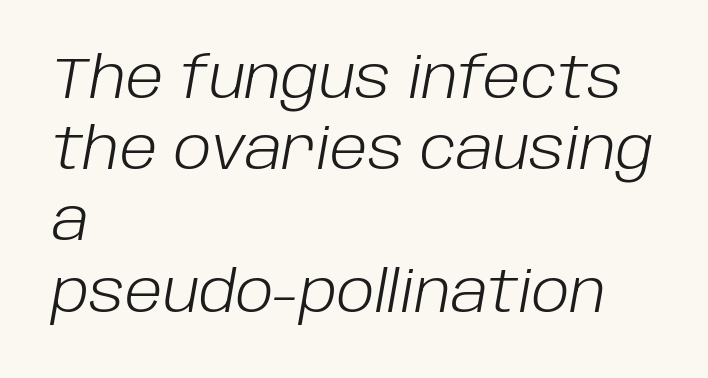
Q: Is the text bold? A: No.
Q: Is the text italic (slanted)? A: Yes, it leans right by about 10 degrees.
Q: Is the text underlined? A: No.
Q: How is the paragraph aligned? A: Left-aligned.
Q: Is the spacing between letters normal or unusually wide? A: Normal.
Q: Is the spacing between lines tight, normal or loose? A: Normal.
Q: Width (condensed, normal, or wide)? A: Normal.
Q: Stroke contrast? A: Low.
Q: x-height? A: Large.
Q: Monospaced? A: No.
